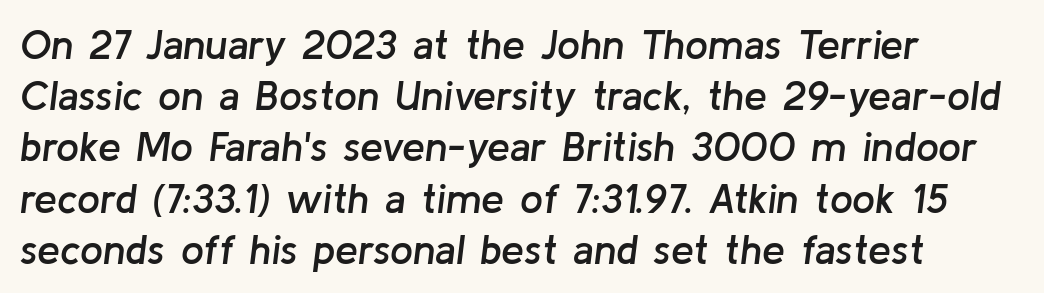
{"italic": "yes", "lean": "right", "slant_degrees": 8, "bold": "semi", "weight": "semibold", "width": "normal", "stroke_contrast": "low", "x_height": "medium", "monospaced": "no", "underline": "no", "align": "left", "line_spacing": "normal", "line_spacing_ratio": 1.25, "letter_spacing": "normal", "letter_spacing_em": 0.0, "glyph_px": 41}
